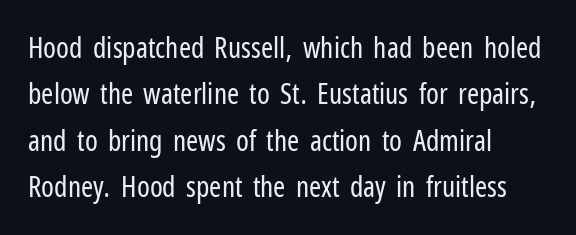
No chunkiness to these letters — they're not bold. The compositor pushed each line to the left boundary. This block has exactly the height ordinary leading produces. The letters stand straight up with perfectly vertical stems. Check where the strokes stop: nothing finishes them off — pure sans.
